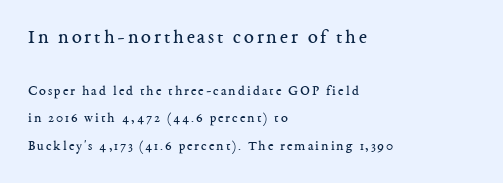
This sample trades compactness for vertical openness between lines. Short and long lines alike share a common starting point at left. Glance below the letters and you will spot only blank space. The rendering shrinks the type as you move from the upper chunk to the lower. Tall strokes in this sample are plumb rather than angled.
